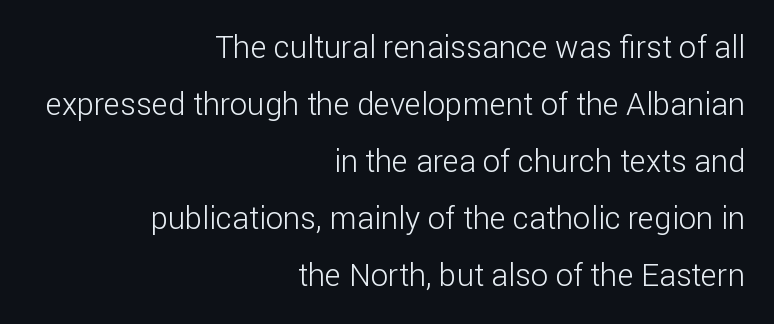
The image shows 31 px light sans-serif type, upright; set right-aligned, line spacing 1.84x, normal letter spacing, not underlined; low stroke contrast and a medium x-height.
